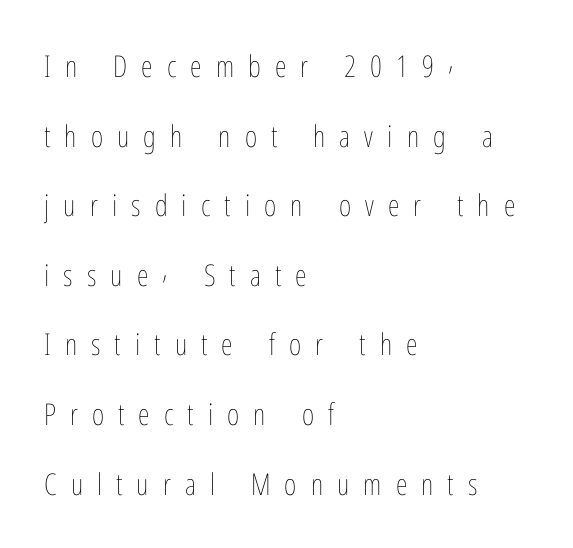
{"italic": "no", "bold": "no", "weight": "thin", "width": "condensed", "stroke_contrast": "low", "x_height": "medium", "monospaced": "no", "underline": "no", "align": "left", "line_spacing": "loose", "line_spacing_ratio": 2.32, "letter_spacing": "wide", "letter_spacing_em": 0.47, "glyph_px": 30}
